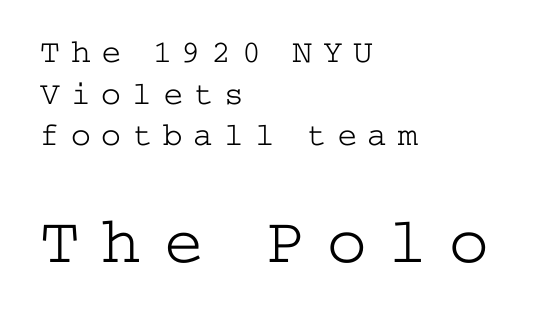
Q: Is the text bold? A: No.
Q: Is the text italic (slanted)? A: No, it is upright.
Q: Is the typeface a serif or a sans-serif typeface? A: Serif.
Q: Is the text underlined? A: No.
Q: How is the paragraph aligned? A: Left-aligned.
Q: Is the spacing between letters normal or unusually wide? A: Unusually wide.
Q: Is the spacing between lines tight, normal or loose? A: Normal.
Q: Which block of text is set in a larger size, the first (top) or the second (bottom)? A: The second (bottom) one.
Q: Width (condensed, normal, or wide)? A: Wide.
Q: Stroke contrast? A: Low.
Q: x-height? A: Medium.
